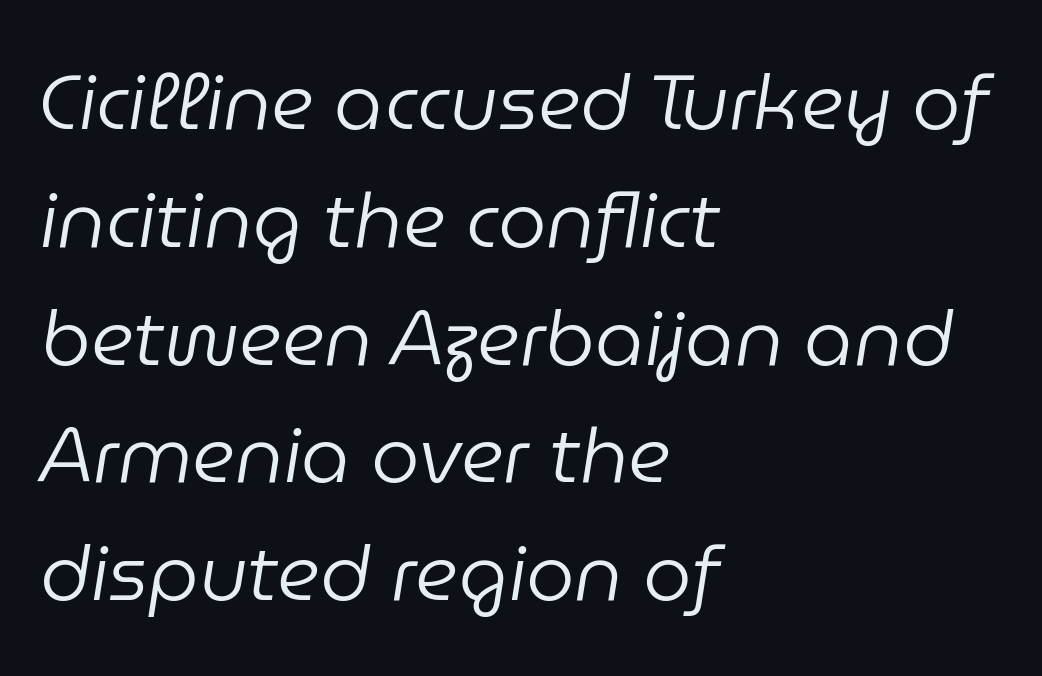
The image shows 77 px regular-weight type, italic (leaning right); set left-aligned, normal line spacing (1.53x), normal letter spacing, not underlined; low stroke contrast and a medium x-height.
